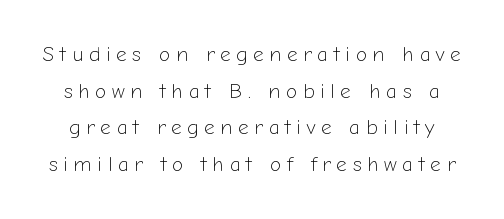
{"italic": "no", "bold": "no", "underline": "no", "line_spacing_ratio": 1.74, "letter_spacing": "wide", "letter_spacing_em": 0.26, "glyph_px": 21}
